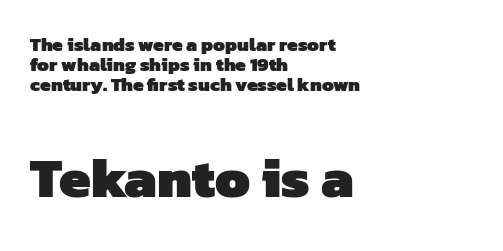
The image shows 56 px heavy sans-serif type; set left-aligned, tight line spacing (1.06x), normal letter spacing, not underlined; the second (bottom) block is 2.95x larger; low stroke contrast and a medium x-height.
